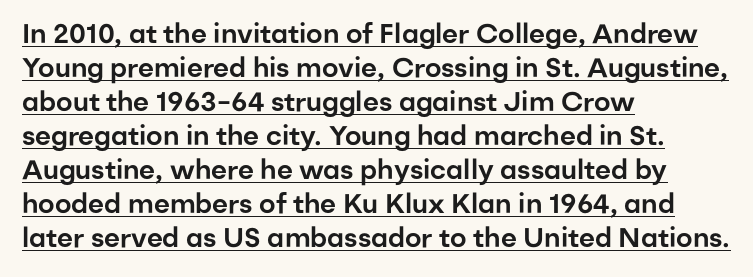
The image shows 27 px text type, upright; set left-aligned, normal line spacing (1.26x), normal letter spacing, underlined.
